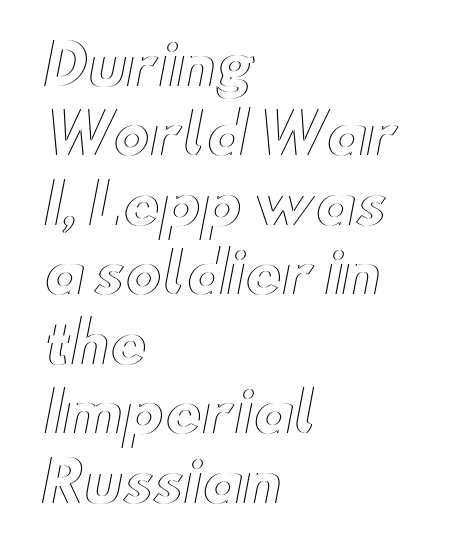
Q: Is the text italic (slanted)? A: Yes.
Q: Is the text underlined? A: No.
Q: How is the paragraph aligned? A: Left-aligned.
Q: Is the spacing between letters normal or unusually wide? A: Normal.
Q: Width (condensed, normal, or wide)? A: Wide.
Q: x-height? A: Small.
Q: Monospaced? A: No.
